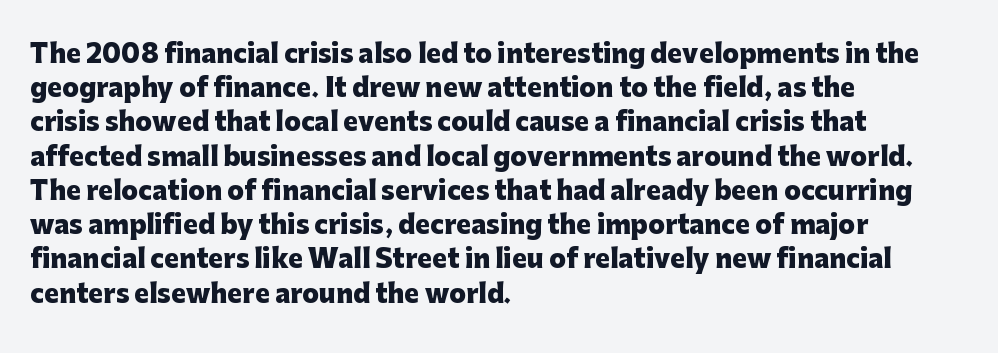
The lines in this sample share a left origin and differ only in where they stop. Summary of vertical rhythm: regular, with standard interline spacing. Italic: no, the glyphs are upright roman. The letterforms sit shoulder to shoulder at normal distance. Set as a true bold cut, around the 700 mark. The baseline area is clear.
